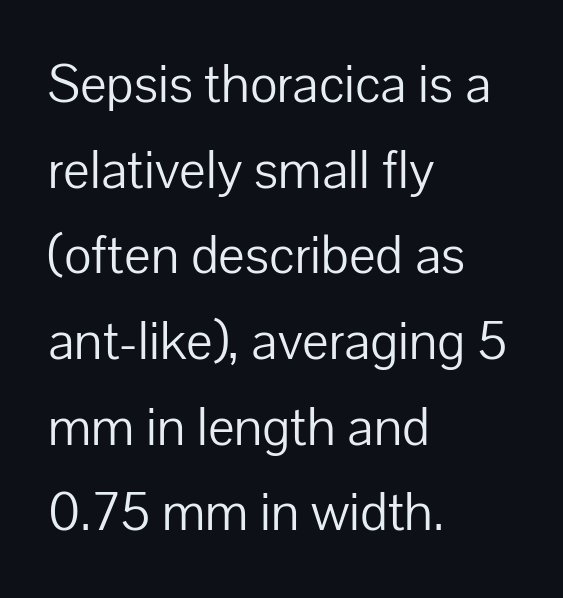
The strip under each line holds only bare page. The rendering uses natural spacing where letterforms have individual widths. Each line starts at the same left margin while the right side varies. It's the straight-up-and-down kind of type. Serif or sans? Sans — the stroke terminals are bare.
